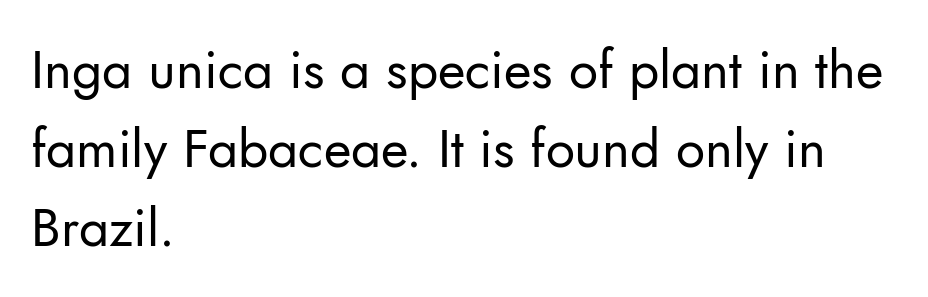
Q: Is the text bold? A: No.
Q: Is the text italic (slanted)? A: No, it is upright.
Q: Is the typeface a serif or a sans-serif typeface? A: Sans-serif.
Q: Is the text underlined? A: No.
Q: How is the paragraph aligned? A: Left-aligned.
Q: Is the spacing between letters normal or unusually wide? A: Normal.
Q: Is the spacing between lines tight, normal or loose? A: Normal.
Q: Width (condensed, normal, or wide)? A: Normal.
Q: Stroke contrast? A: Low.
Q: x-height? A: Small.
Q: Monospaced? A: No.
